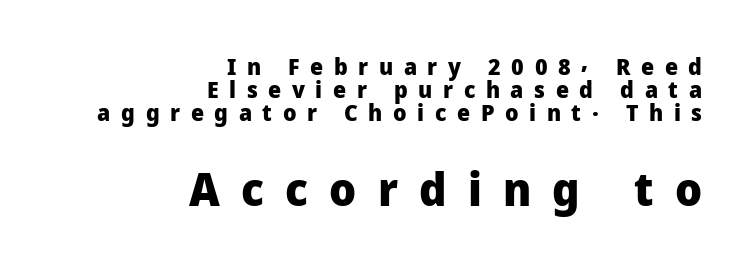
Note the varied advance widths — an 'i' is clearly narrower than an 'm'. Whoever set this chose condensed vertical rhythm over breathing room. Line endings align vertically; line beginnings do not. Which chunk is bigger? The second one — the bottom block dwarfs the top.
